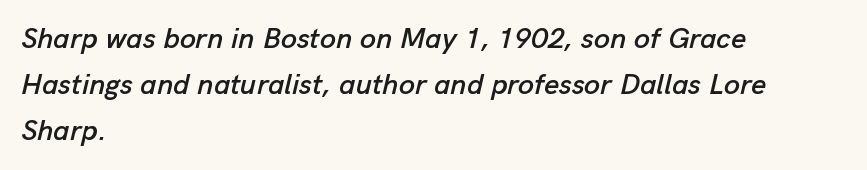
A normal amount of white space separates one row of letters from the next. Note the varied advance widths — an 'i' is clearly narrower than an 'm'. A clean baseline with only descenders dipping below it. One-word summary of the alignment: left. Characters are canted at an angle relative to the baseline's perpendicular. Tracking value appears to be zero — textbook default spacing.
